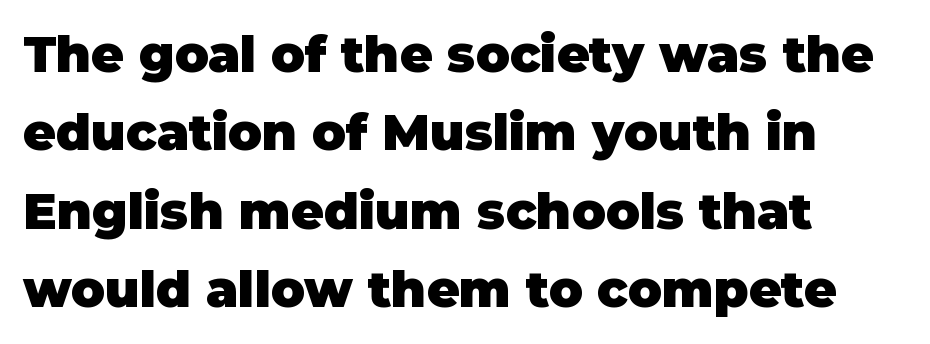
{"serif": "no", "italic": "no", "bold": "yes", "weight": "heavy", "width": "normal", "stroke_contrast": "low", "x_height": "large", "monospaced": "no", "underline": "no", "align": "left", "line_spacing": "normal", "line_spacing_ratio": 1.57, "letter_spacing": "normal", "letter_spacing_em": 0.0, "glyph_px": 50}
